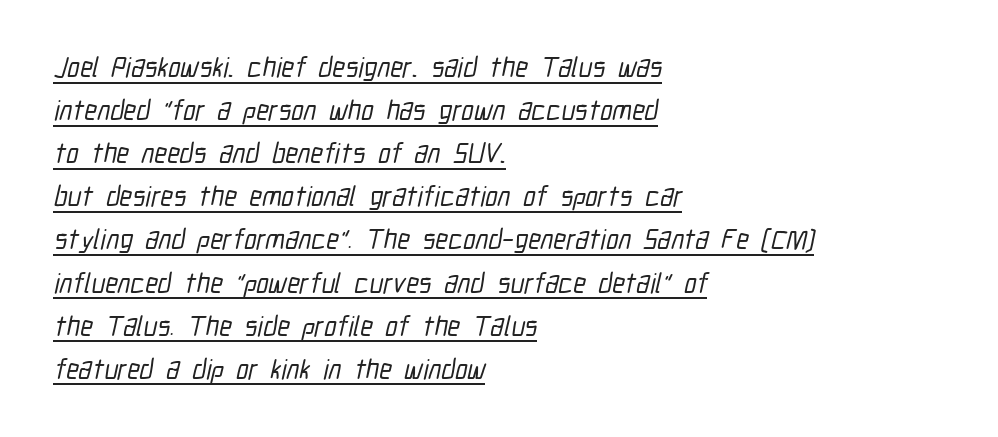
The image shows 28 px condensed sans-serif type; set left-aligned, normal line spacing (1.54x), normal letter spacing, underlined; low stroke contrast and a medium x-height.
